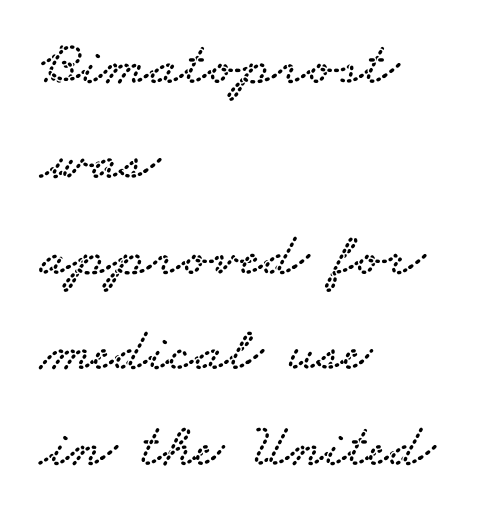
{"width": "wide", "stroke_contrast": "low", "x_height": "small", "monospaced": "no", "underline": "no", "align": "left", "line_spacing": "normal", "line_spacing_ratio": 1.54, "letter_spacing": "normal", "letter_spacing_em": 0.0, "glyph_px": 62}
